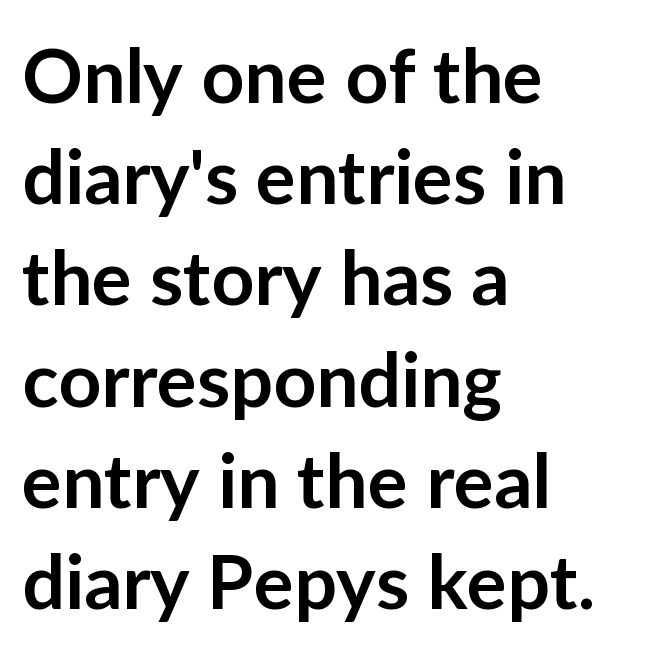
Q: Is the text bold? A: Semi-bold.
Q: Is the text italic (slanted)? A: No, it is upright.
Q: Is the typeface a serif or a sans-serif typeface? A: Sans-serif.
Q: Is the text underlined? A: No.
Q: How is the paragraph aligned? A: Left-aligned.
Q: Is the spacing between letters normal or unusually wide? A: Normal.
Q: Is the spacing between lines tight, normal or loose? A: Normal.
Q: Width (condensed, normal, or wide)? A: Normal.
Q: Stroke contrast? A: Low.
Q: x-height? A: Medium.
Q: Monospaced? A: No.
